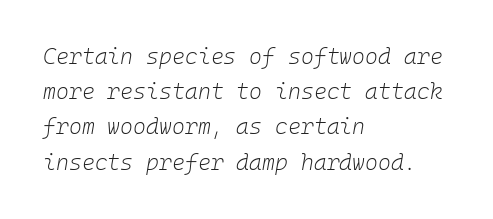
The image shows 22 px text type, italic (leaning right); set left-aligned, normal line spacing (1.6x), normal letter spacing, not underlined.
